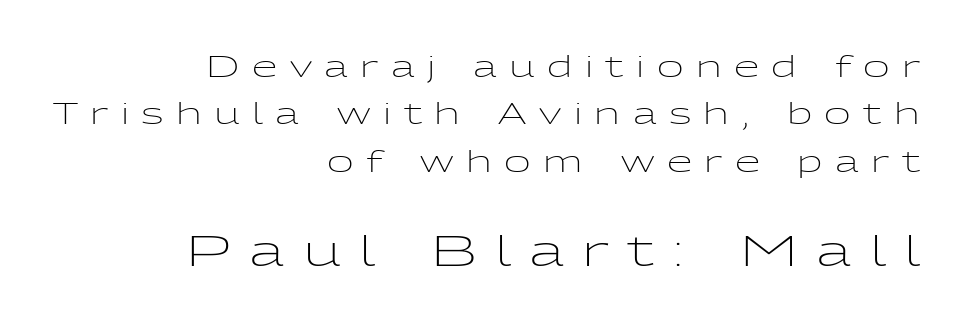
Q: Is the text bold? A: No.
Q: Is the text italic (slanted)? A: No, it is upright.
Q: Is the typeface a serif or a sans-serif typeface? A: Sans-serif.
Q: Is the text underlined? A: No.
Q: How is the paragraph aligned? A: Right-aligned.
Q: Is the spacing between letters normal or unusually wide? A: Unusually wide.
Q: Is the spacing between lines tight, normal or loose? A: Normal.
Q: Which block of text is set in a larger size, the first (top) or the second (bottom)? A: The second (bottom) one.
Q: Width (condensed, normal, or wide)? A: Wide.
Q: Stroke contrast? A: Low.
Q: x-height? A: Medium.
Q: Monospaced? A: No.
